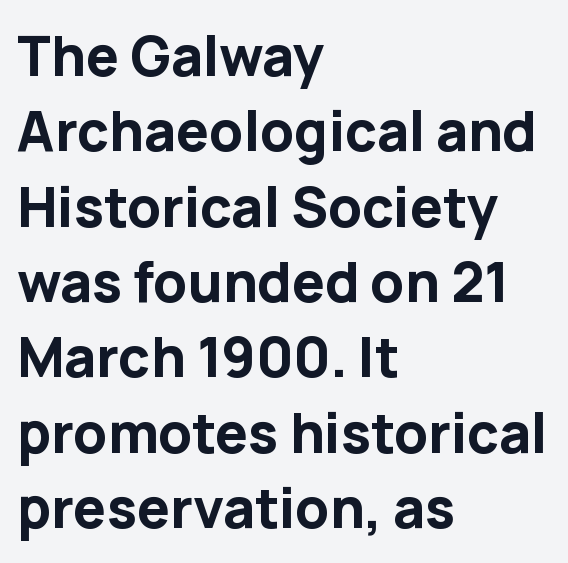
The image shows 55 px bold sans-serif type, upright; set left-aligned, normal line spacing (1.37x), normal letter spacing, not underlined; low stroke contrast and a medium x-height.
